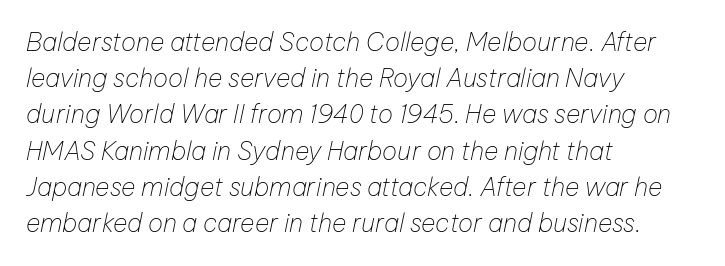
Q: Is the text bold? A: No.
Q: Is the text italic (slanted)? A: Yes, it leans right by about 12 degrees.
Q: Is the text underlined? A: No.
Q: How is the paragraph aligned? A: Left-aligned.
Q: Is the spacing between letters normal or unusually wide? A: Normal.
Q: Is the spacing between lines tight, normal or loose? A: Normal.
